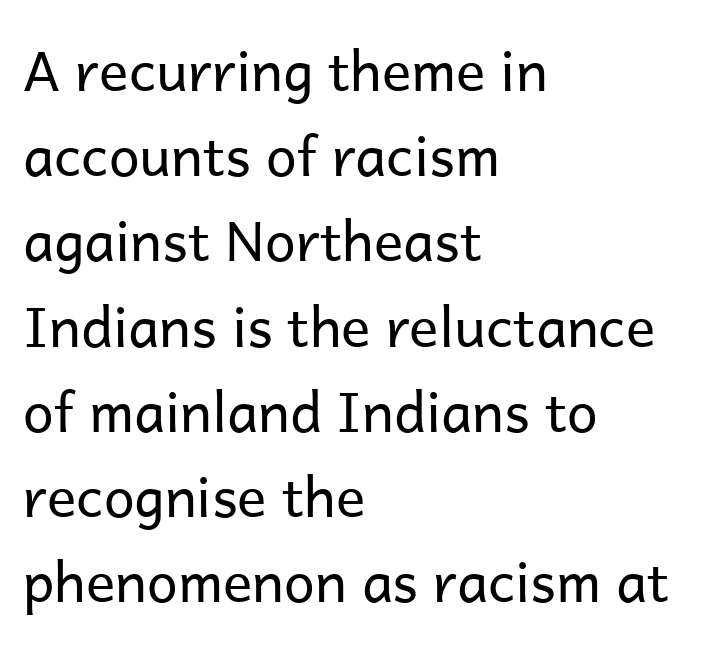
Horizontal alignment here is leftward, the default for most running prose. Students, observe: this is what conventionally led text looks like. The rendering shows plain stroke endings on the letterforms — a sans-serif design. Stem width sits at or under what a default text font uses. Every character sits straight up, as roman type does. The rendering uses natural spacing where letterforms have individual widths.
